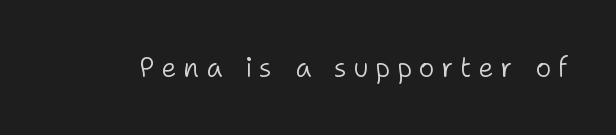
The font's upright variant was chosen for this text. Is the type heavy? It reads as light-to-regular instead. Bare-footed words on every line. You could only call the tracking loose — the letters float apart.
